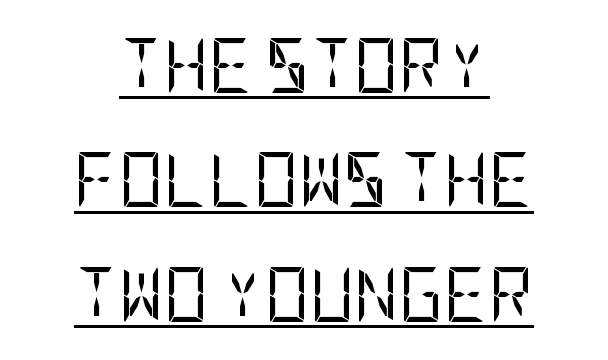
Q: Is the text bold? A: No.
Q: Is the text italic (slanted)? A: No, it is upright.
Q: Is the typeface a serif or a sans-serif typeface? A: Sans-serif.
Q: Is the text underlined? A: Yes.
Q: Is the spacing between letters normal or unusually wide? A: Normal.
Q: Is the spacing between lines tight, normal or loose? A: Loose.
Q: Width (condensed, normal, or wide)? A: Condensed.
Q: Stroke contrast? A: Low.
Q: x-height? A: Large.
